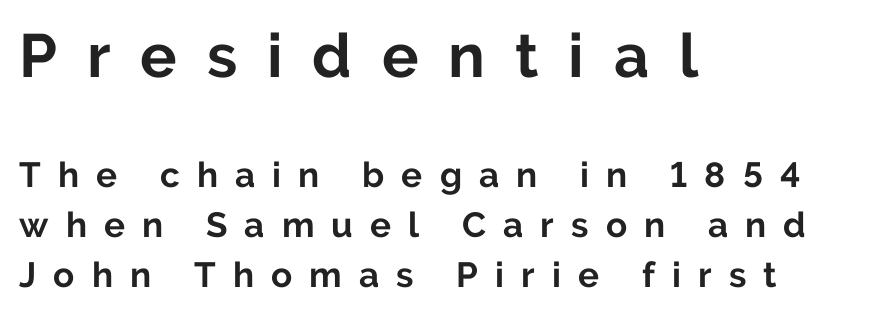
Horizontally, the lines are justified to the leading edge only. The words here are not underlined. Is this a fixed-width face? No — the glyphs have proportional, varying widths. The more generous point size was reserved for the upper chunk. The glyphs have the mass of a bold cut.
